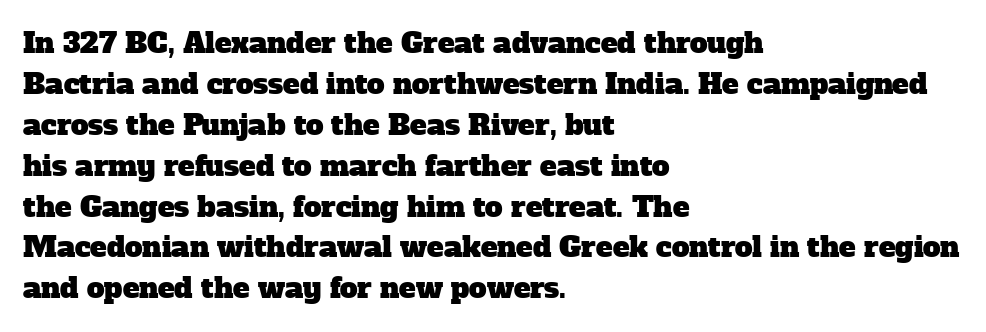
The image shows 28 px serif type; set left-aligned, normal line spacing (1.46x), normal letter spacing, not underlined; low stroke contrast and a medium x-height.
